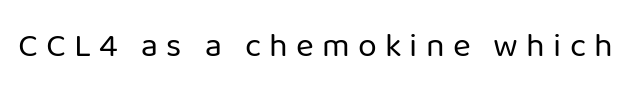
Q: Is the text bold? A: No.
Q: Is the text italic (slanted)? A: No, it is upright.
Q: Is the typeface a serif or a sans-serif typeface? A: Sans-serif.
Q: Is the text underlined? A: No.
Q: Is the spacing between letters normal or unusually wide? A: Unusually wide.
Q: Width (condensed, normal, or wide)? A: Normal.
Q: Stroke contrast? A: Low.
Q: x-height? A: Medium.
Q: Monospaced? A: No.
